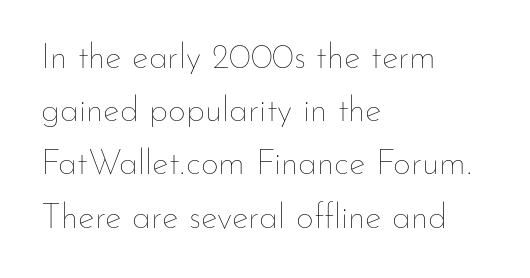
Q: Is the text bold? A: No.
Q: Is the text italic (slanted)? A: No, it is upright.
Q: Is the text underlined? A: No.
Q: How is the paragraph aligned? A: Left-aligned.
Q: Is the spacing between letters normal or unusually wide? A: Normal.
Q: Is the spacing between lines tight, normal or loose? A: Normal.
Q: Width (condensed, normal, or wide)? A: Normal.
Q: Stroke contrast? A: Low.
Q: x-height? A: Small.
Q: Monospaced? A: No.
